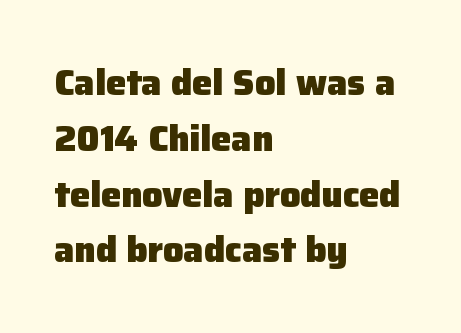
The face used here has the dense, thick strokes of a bold. Reading down the block, your eye returns to a fixed left position each line. A normal amount of white space separates one row of letters from the next. Examine the stroke ends and you'll find no serifs.
